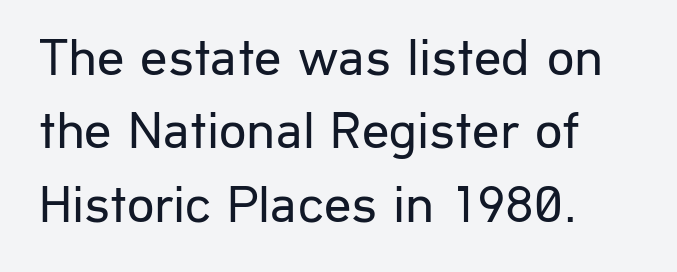
Rendered with straight, roman letterforms. Is there much room between lines? A standard amount, neither cramped nor airy. All the whitespace from short lines collects on the right. Type style note: lacks serifs.
